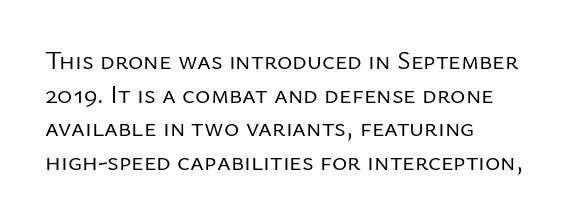
{"italic": "no", "bold": "no", "underline": "no", "align": "left", "line_spacing": "normal", "line_spacing_ratio": 1.29, "letter_spacing": "normal", "letter_spacing_em": 0.0, "glyph_px": 26}
